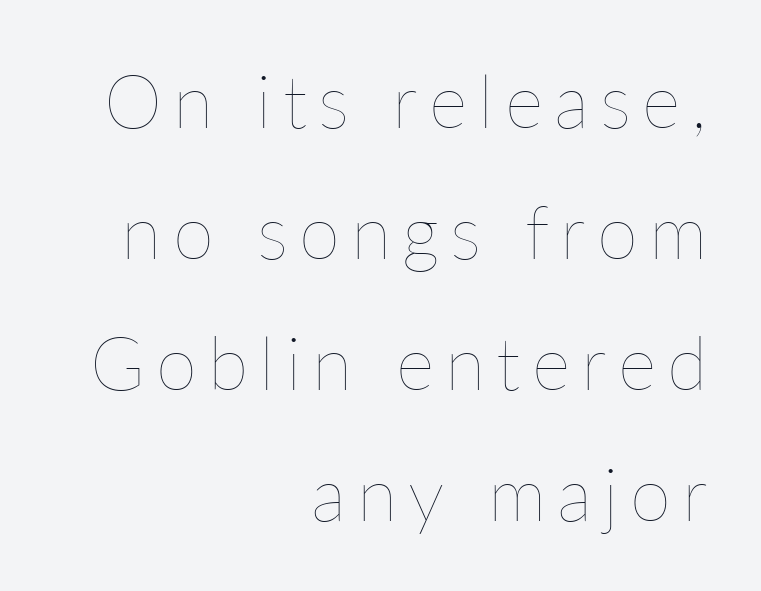
The image shows 74 px thin type, upright; set right-aligned, line spacing 1.77x, not underlined; low stroke contrast and a medium x-height.
